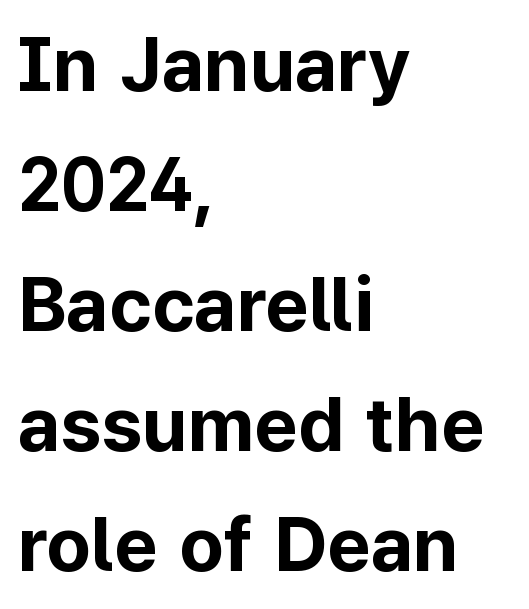
Q: Is the text bold? A: Yes.
Q: Is the text italic (slanted)? A: No, it is upright.
Q: Is the typeface a serif or a sans-serif typeface? A: Sans-serif.
Q: Is the text underlined? A: No.
Q: How is the paragraph aligned? A: Left-aligned.
Q: Is the spacing between letters normal or unusually wide? A: Normal.
Q: Is the spacing between lines tight, normal or loose? A: Normal.
Q: Width (condensed, normal, or wide)? A: Normal.
Q: Stroke contrast? A: Low.
Q: x-height? A: Medium.
Q: Monospaced? A: No.
